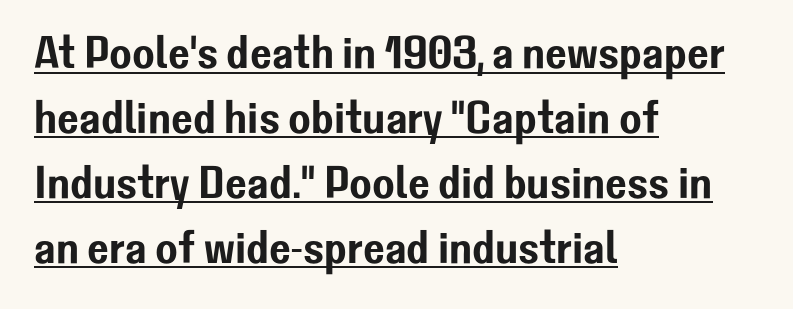
Q: Is the text italic (slanted)? A: No, it is upright.
Q: Is the typeface a serif or a sans-serif typeface? A: Sans-serif.
Q: Is the text underlined? A: Yes.
Q: How is the paragraph aligned? A: Left-aligned.
Q: Is the spacing between letters normal or unusually wide? A: Normal.
Q: Is the spacing between lines tight, normal or loose? A: Normal.
Q: Width (condensed, normal, or wide)? A: Normal.
Q: Stroke contrast? A: Low.
Q: x-height? A: Medium.
Q: Monospaced? A: No.
